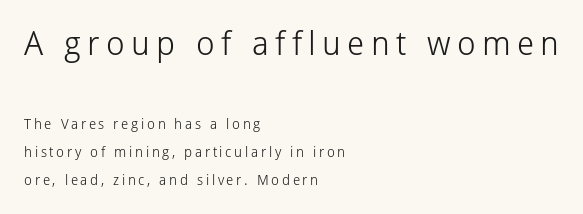
Loosely led — the rows are spread out. The lettering holds an erect, upright posture throughout. The letters advance in unequal steps, a hallmark of proportional type. No feet cap the strokes, marking this as sans-serif type. The first block has been scaled up relative to the second.
